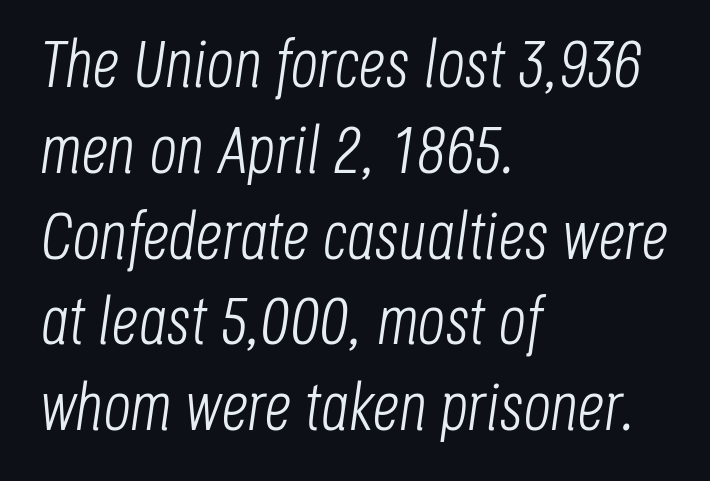
{"italic": "yes", "lean": "right", "slant_degrees": 8, "bold": "no", "weight": "light", "width": "condensed", "stroke_contrast": "low", "x_height": "large", "monospaced": "no", "underline": "no", "align": "left", "line_spacing": "normal", "line_spacing_ratio": 1.28, "letter_spacing": "normal", "letter_spacing_em": 0.0, "glyph_px": 67}
